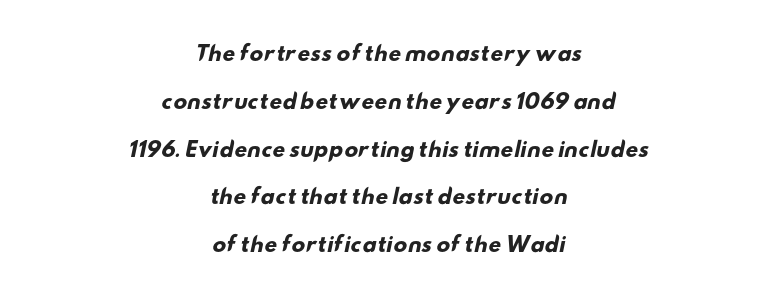
How would I describe the line gaps? Wide and relaxed. Typeset on center — no edge is straight. Each glyph is drawn with heavy, bold strokes. Glance below the letters and you will spot only blank space.
